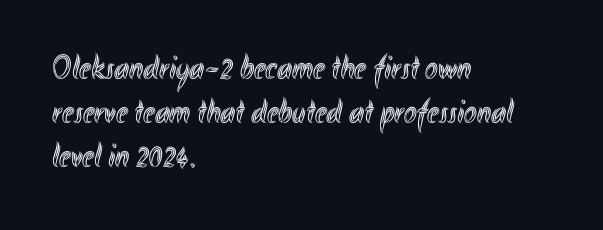
Q: Is the text italic (slanted)? A: Yes.
Q: Is the text underlined? A: No.
Q: How is the paragraph aligned? A: Left-aligned.
Q: Is the spacing between letters normal or unusually wide? A: Normal.
Q: Is the spacing between lines tight, normal or loose? A: Normal.
Q: Width (condensed, normal, or wide)? A: Condensed.
Q: x-height? A: Small.
Q: Monospaced? A: No.
